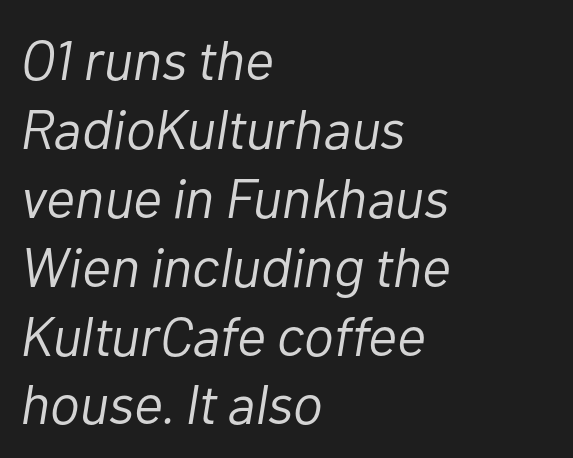
{"italic": "yes", "lean": "right", "slant_degrees": 10, "bold": "no", "weight": "light", "width": "normal", "stroke_contrast": "low", "x_height": "medium", "monospaced": "no", "underline": "no", "align": "left", "line_spacing_ratio": 1.23, "letter_spacing": "normal", "letter_spacing_em": 0.0, "glyph_px": 56}
